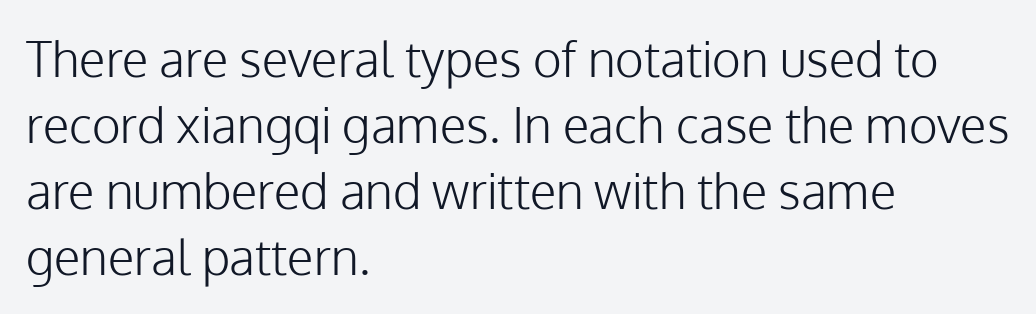
The image shows 49 px light sans-serif type, upright; set left-aligned, normal line spacing (1.35x), normal letter spacing, not underlined; low stroke contrast and a medium x-height.
